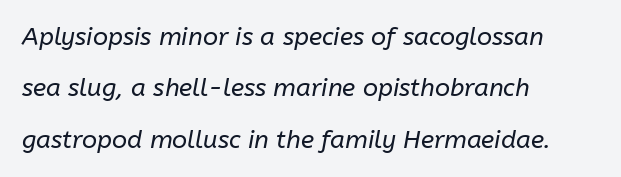
The image shows 25 px text type, italic (leaning right); set left-aligned, loose line spacing (2.06x), normal letter spacing, not underlined.
